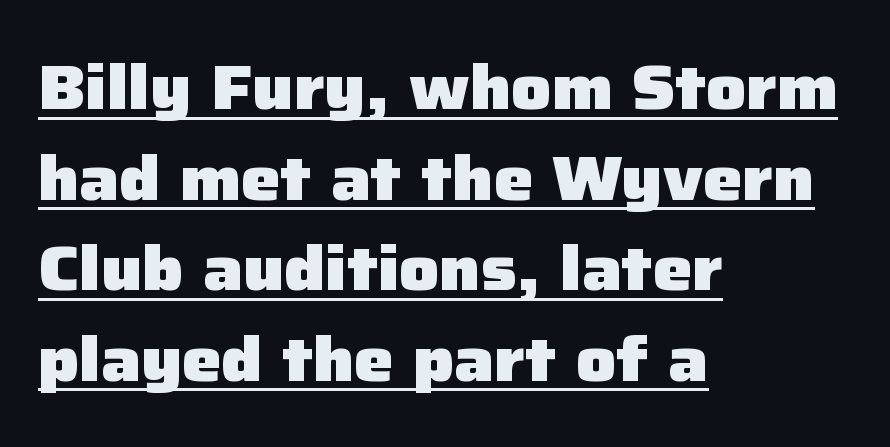
{"serif": "no", "italic": "no", "bold": "yes", "weight": "heavy", "width": "normal", "stroke_contrast": "low", "x_height": "medium", "monospaced": "no", "underline": "yes", "align": "left", "line_spacing": "normal", "line_spacing_ratio": 1.46, "letter_spacing": "normal", "letter_spacing_em": 0.0, "glyph_px": 62}
